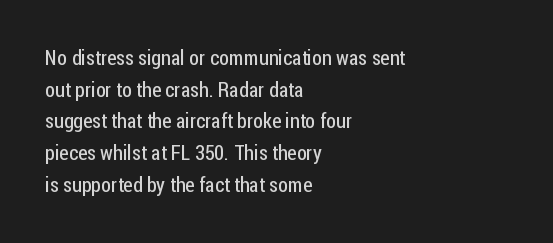
Q: Is the text bold? A: No.
Q: Is the text italic (slanted)? A: No, it is upright.
Q: Is the text underlined? A: No.
Q: How is the paragraph aligned? A: Left-aligned.
Q: Is the spacing between letters normal or unusually wide? A: Normal.
Q: Is the spacing between lines tight, normal or loose? A: Normal.
